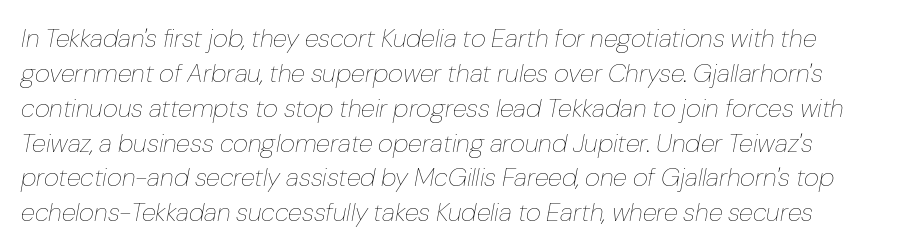
{"italic": "yes", "lean": "right", "slant_degrees": 10, "bold": "no", "underline": "no", "line_spacing": "normal", "line_spacing_ratio": 1.34, "letter_spacing": "normal", "letter_spacing_em": 0.0, "glyph_px": 26}
